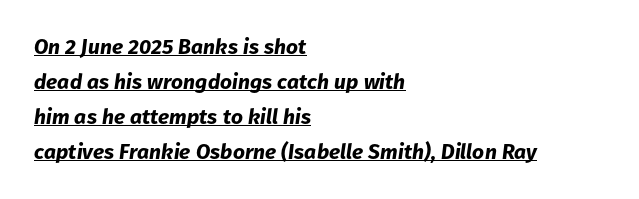
The image shows 21 px bold type, italic (leaning right); set left-aligned, normal line spacing (1.66x), normal letter spacing, underlined.
